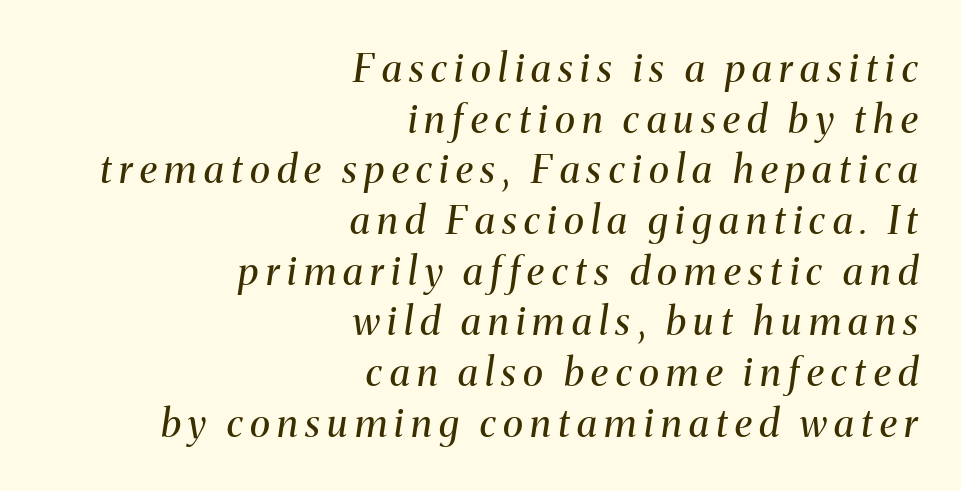
Spacing verdict: proportional, widths tailored to each character. The lines sit at an ordinary, default distance from one another. The paragraph has a hard right edge and a soft left edge. The font's italic variant was chosen for this text. The specimen omits any rule beneath the text block's lines. Is the stroke heavy? The answer is a plain regular-or-lighter.
